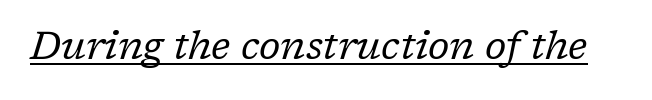
The image shows 39 px regular-weight serif type, italic (leaning right); set normal letter spacing, underlined; low stroke contrast and a medium x-height.
